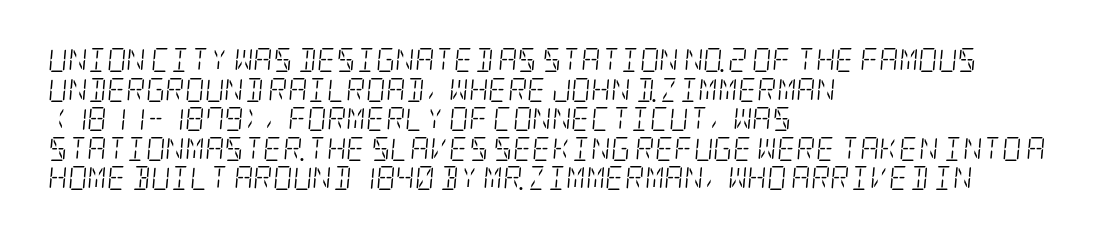
The image shows 24 px text type, italic (leaning right); set left-aligned, line spacing 1.23x, normal letter spacing, not underlined.
